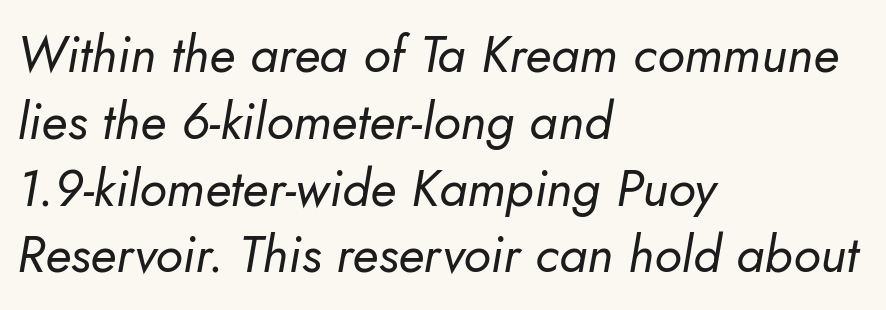
The image shows 51 px regular-weight type, italic (leaning right); set left-aligned, normal line spacing (1.31x), normal letter spacing, not underlined; low stroke contrast and a small x-height.
